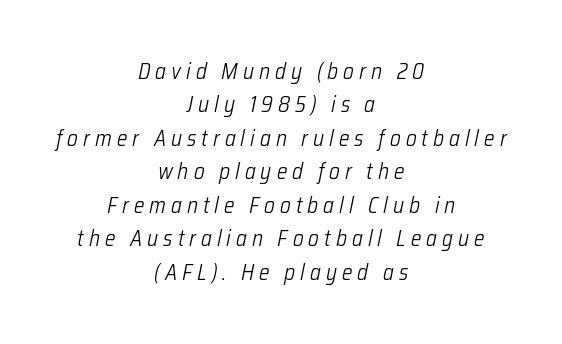
{"italic": "yes", "lean": "right", "slant_degrees": 12, "bold": "no", "underline": "no", "align": "center", "line_spacing": "normal", "line_spacing_ratio": 1.52, "letter_spacing": "wide", "letter_spacing_em": 0.23, "glyph_px": 22}
